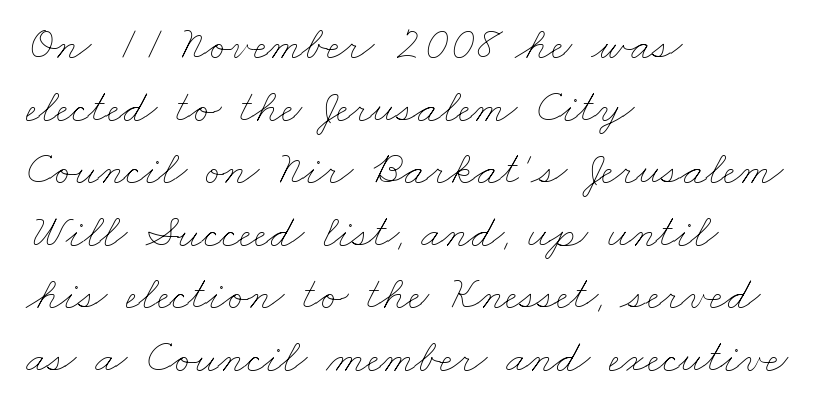
Q: Is the text bold? A: No.
Q: Is the text underlined? A: No.
Q: How is the paragraph aligned? A: Left-aligned.
Q: Is the spacing between letters normal or unusually wide? A: Normal.
Q: Is the spacing between lines tight, normal or loose? A: Normal.
Q: Width (condensed, normal, or wide)? A: Wide.
Q: Stroke contrast? A: Low.
Q: x-height? A: Small.
Q: Monospaced? A: No.
